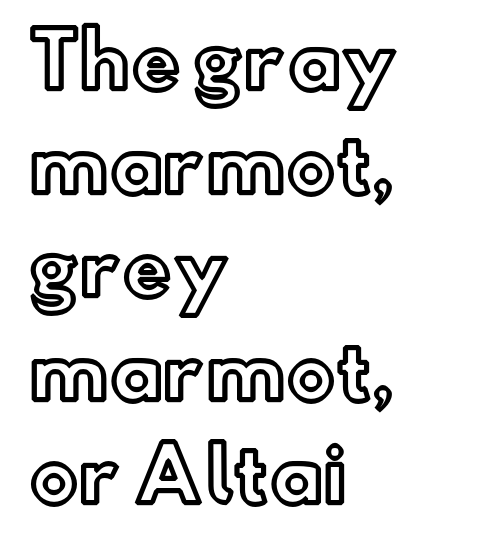
Tracking here is standard; glyphs follow each other at the usual distance. Layout note: lines flush left. Baseline-to-baseline distance is the conventional proportion of letter height. A bare baseline throughout the passage. A roman cut, with each character standing at attention. Each letter keeps its own natural width here, so spacing adapts to shape.
